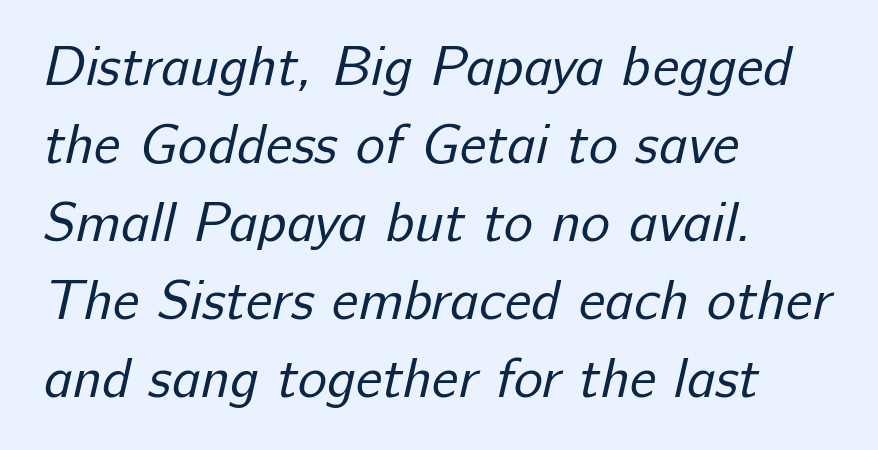
Notice how the passage keeps a crisp vertical edge on the left only. Heaviness? Minimal to ordinary, like unemphasized prose. The face used here is a sans, in the tradition of grotesques and geometrics. A clean baseline with only descenders dipping below it. Spacing between characters is what you'd get straight out of the box.
